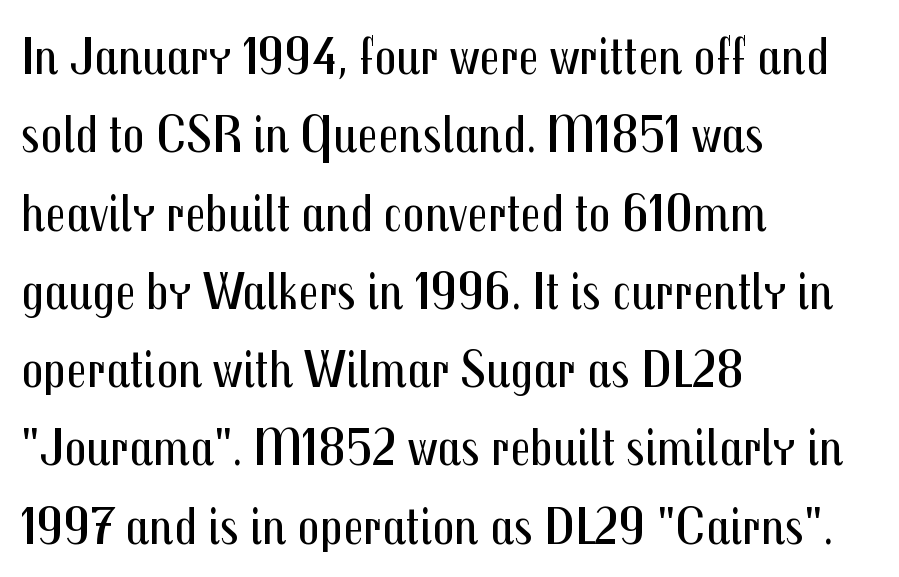
The image shows 54 px regular-weight, condensed sans-serif type, upright; set left-aligned, normal line spacing (1.45x), normal letter spacing, not underlined; medium stroke contrast and a medium x-height.
